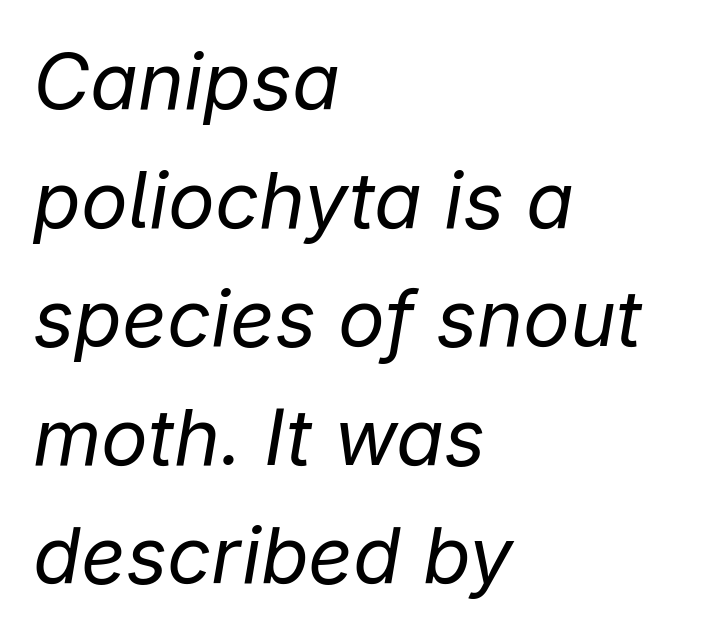
The image shows 78 px regular-weight type, italic (leaning right); set left-aligned, normal line spacing (1.52x), normal letter spacing, not underlined; low stroke contrast and a medium x-height.
